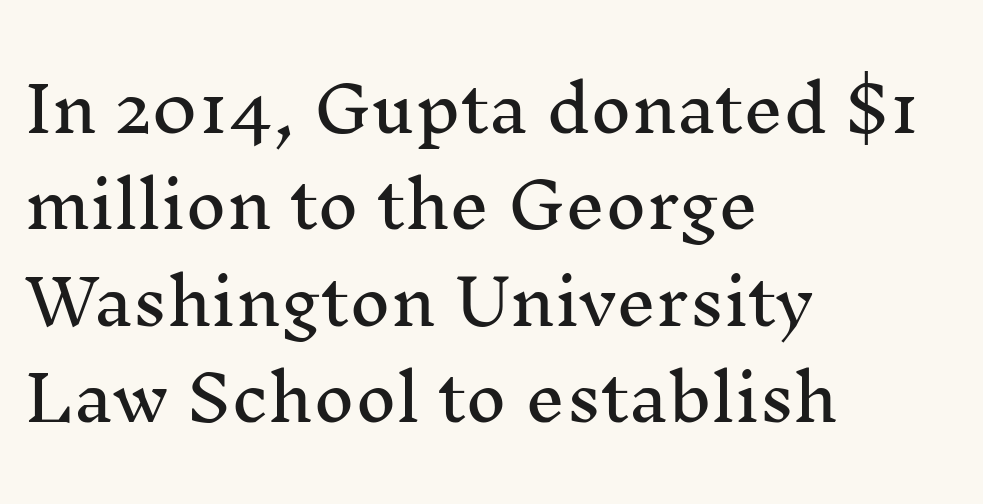
{"serif": "yes", "italic": "no", "width": "normal", "stroke_contrast": "medium", "x_height": "medium", "monospaced": "no", "underline": "no", "align": "left", "line_spacing": "normal", "line_spacing_ratio": 1.53, "letter_spacing": "normal", "letter_spacing_em": 0.0, "glyph_px": 63}
